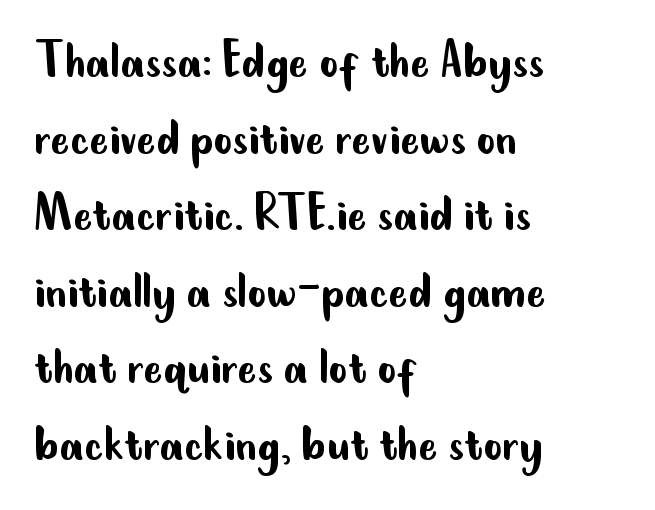
To sum up the face: it is a sans, with no serifs. Students, observe: this is what conventionally led text looks like. Italic: no, the glyphs are upright roman. The weight would be labelled regular, book, light, or lighter still. Left-aligned paragraph, ragged on the right. Inter-character spacing is left at the font's built-in metrics.
